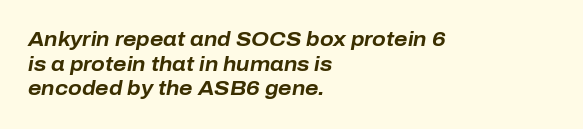
The image shows 20 px bold type, italic (leaning right); set left-aligned, line spacing 1.23x, normal letter spacing, not underlined.
